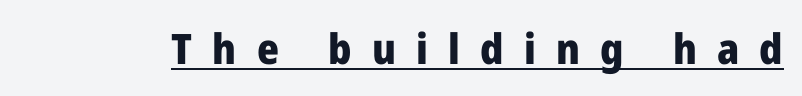
Chunky letters — that's bold for sure. Compared with undecorated copy, this sample adds a rule below the words. This sample uses an upright cut, with every glyph sitting square on the baseline. Each letter keeps its own natural width here, so spacing adapts to shape. These lines have a slow, spaced-out rhythm from letter to letter. Stroke terminals: plain, sans-serif.
